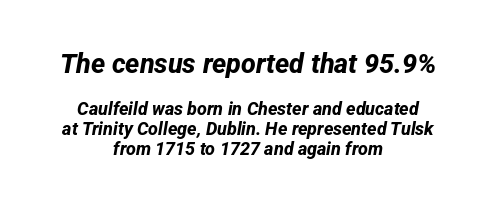
The image shows 27 px bold type; set centered, tight line spacing (1.1x), normal letter spacing, not underlined; the first (top) block is 1.5x larger.
